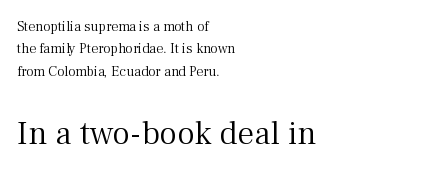
Unlike italic type, these characters show no tilt at all. The passage shown is not bold in any degree. Each line starts at the same left margin while the right side varies. The rows are spaced the way most documents space them. Underline: absent. If you squint, the bottom block still reads clearly — it's the larger of the two.
